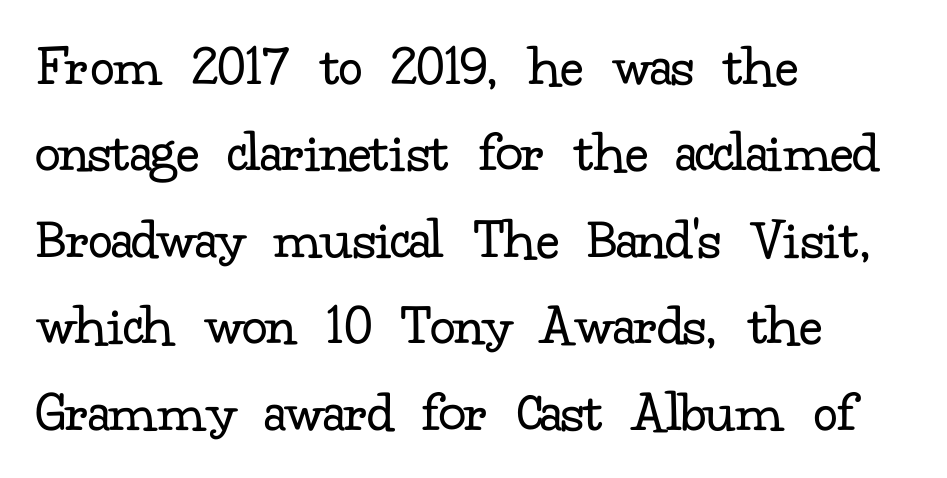
Q: Is the text bold? A: No.
Q: Is the text italic (slanted)? A: No, it is upright.
Q: Is the typeface a serif or a sans-serif typeface? A: Serif.
Q: Is the text underlined? A: No.
Q: How is the paragraph aligned? A: Left-aligned.
Q: Is the spacing between letters normal or unusually wide? A: Normal.
Q: Is the spacing between lines tight, normal or loose? A: Normal.
Q: Width (condensed, normal, or wide)? A: Normal.
Q: Stroke contrast? A: Low.
Q: x-height? A: Small.
Q: Monospaced? A: No.
